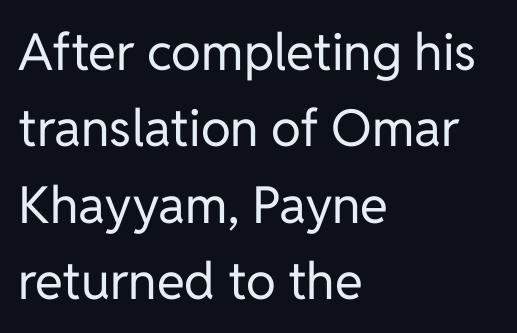
The image shows 51 px regular-weight sans-serif type, upright; set left-aligned, normal line spacing (1.5x), normal letter spacing, not underlined; low stroke contrast and a medium x-height.
